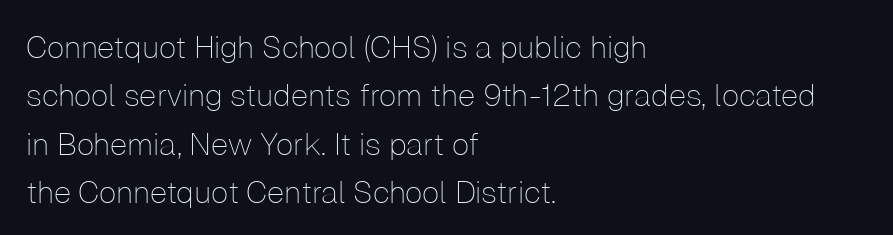
The image shows 31 px thin sans-serif type, upright; set left-aligned, normal line spacing (1.56x), normal letter spacing, not underlined; low stroke contrast and a medium x-height.
